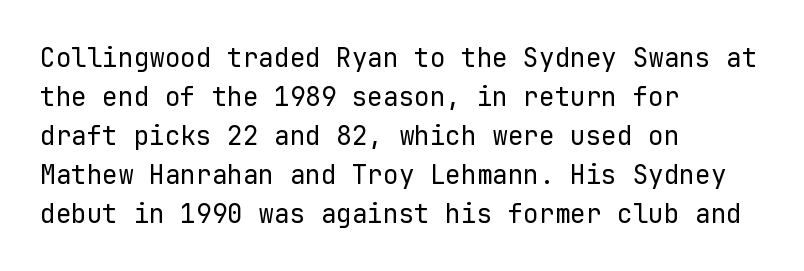
Each new line begins a customary step beneath the previous one. Students, note that the glyphs here touch the page at normal intervals. Letters rest on an invisible, unmarked baseline. Posture: upright roman.
